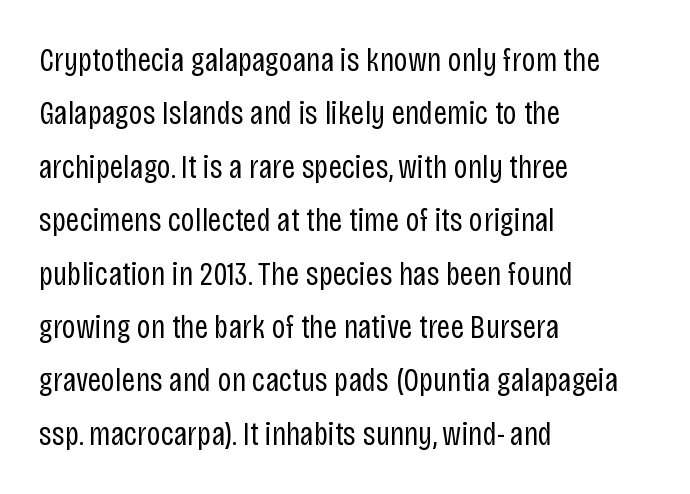
Q: Is the text bold? A: No.
Q: Is the text italic (slanted)? A: No, it is upright.
Q: Is the typeface a serif or a sans-serif typeface? A: Sans-serif.
Q: Is the text underlined? A: No.
Q: How is the paragraph aligned? A: Left-aligned.
Q: Is the spacing between letters normal or unusually wide? A: Normal.
Q: Is the spacing between lines tight, normal or loose? A: Normal.
Q: Width (condensed, normal, or wide)? A: Condensed.
Q: Stroke contrast? A: Low.
Q: x-height? A: Large.
Q: Monospaced? A: No.
